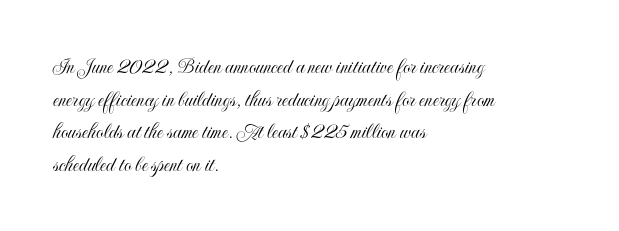
{"underline": "no", "align": "left", "line_spacing": "normal", "line_spacing_ratio": 1.42, "letter_spacing": "normal", "letter_spacing_em": 0.0, "glyph_px": 23}
